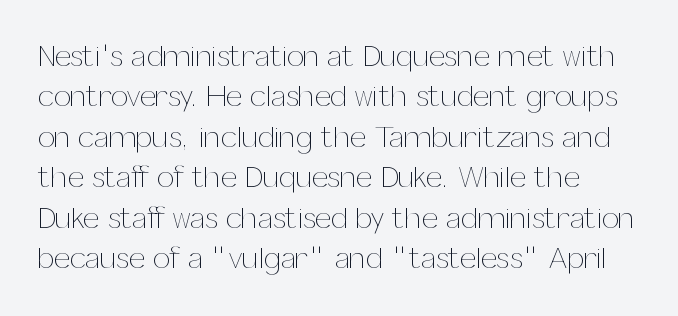
{"italic": "no", "bold": "no", "weight": "thin", "width": "normal", "stroke_contrast": "medium", "x_height": "medium", "monospaced": "no", "underline": "no", "align": "left", "line_spacing": "normal", "line_spacing_ratio": 1.35, "letter_spacing": "normal", "letter_spacing_em": 0.0, "glyph_px": 30}
